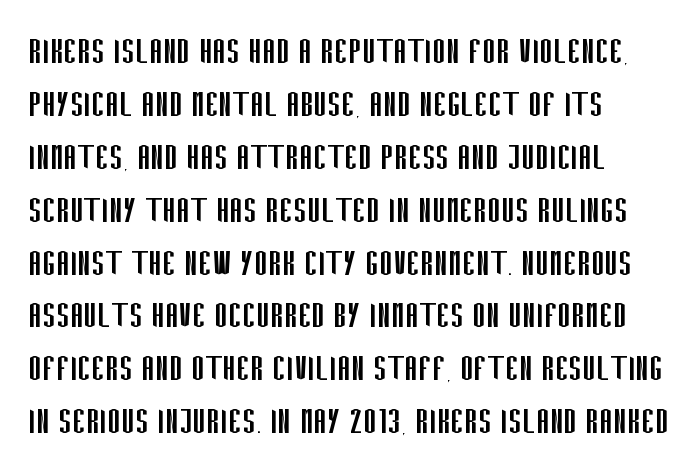
The image shows 41 px regular-weight, condensed sans-serif type, upright; set left-aligned, normal line spacing (1.29x), normal letter spacing, not underlined; low stroke contrast and a large x-height.
